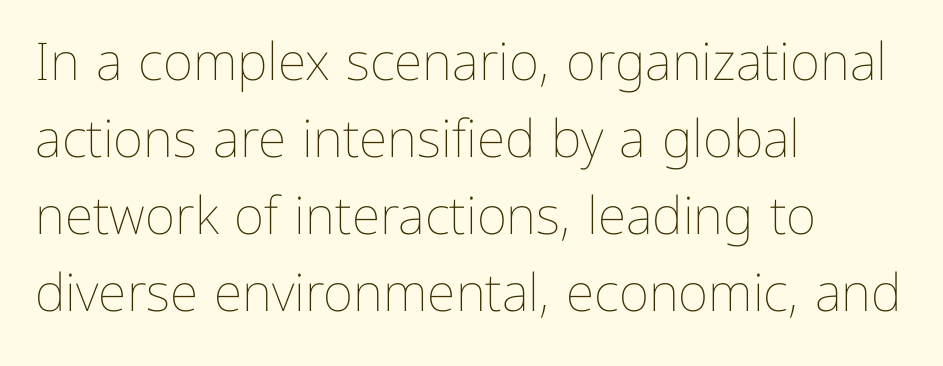
A typesetter would call this leading conventional body-copy spacing. These lines stack with their left ends in a neat column. Do the letters lean? They stand straight. Lines of text with bare space underneath. Stems here are at most as thick as an everyday book face. There is no visible air inserted between adjacent glyphs.
